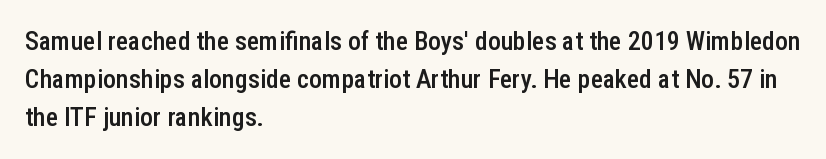
Q: Is the text bold? A: Semi-bold.
Q: Is the text italic (slanted)? A: No, it is upright.
Q: Is the text underlined? A: No.
Q: How is the paragraph aligned? A: Left-aligned.
Q: Is the spacing between letters normal or unusually wide? A: Normal.
Q: Is the spacing between lines tight, normal or loose? A: Normal.
